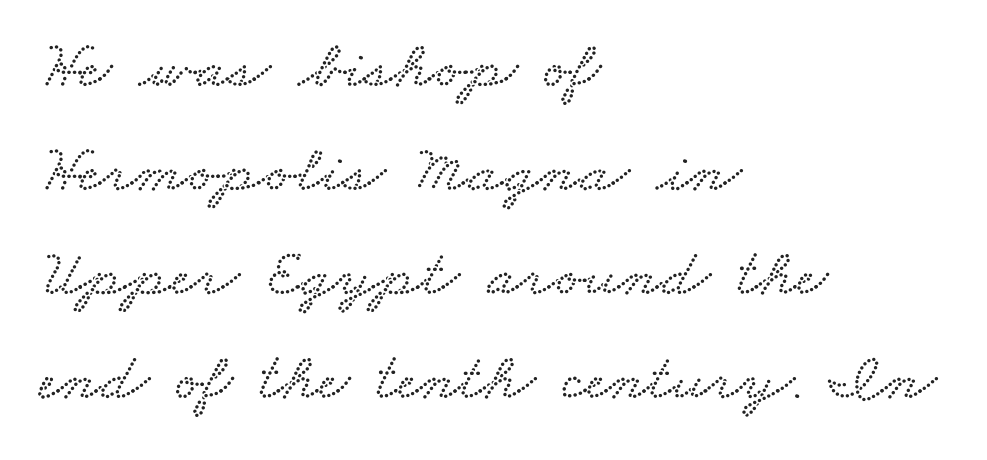
{"width": "wide", "stroke_contrast": "low", "x_height": "small", "monospaced": "no", "underline": "no", "align": "left", "line_spacing": "normal", "line_spacing_ratio": 1.53, "letter_spacing": "normal", "letter_spacing_em": 0.0, "glyph_px": 68}
